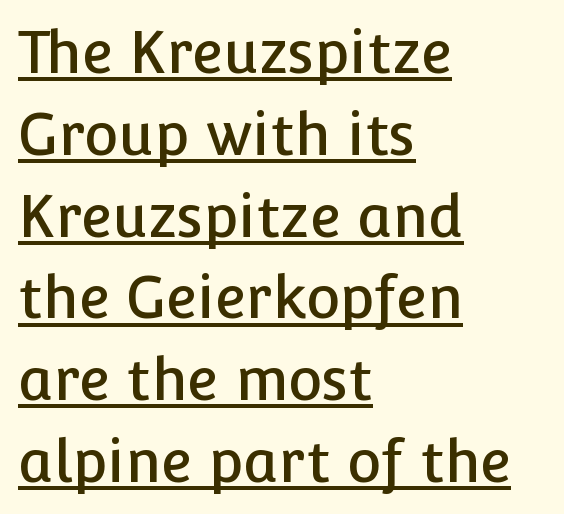
Q: Is the text italic (slanted)? A: No, it is upright.
Q: Is the typeface a serif or a sans-serif typeface? A: Sans-serif.
Q: Is the text underlined? A: Yes.
Q: How is the paragraph aligned? A: Left-aligned.
Q: Is the spacing between letters normal or unusually wide? A: Normal.
Q: Is the spacing between lines tight, normal or loose? A: Normal.
Q: Width (condensed, normal, or wide)? A: Normal.
Q: Stroke contrast? A: Low.
Q: x-height? A: Medium.
Q: Monospaced? A: No.
